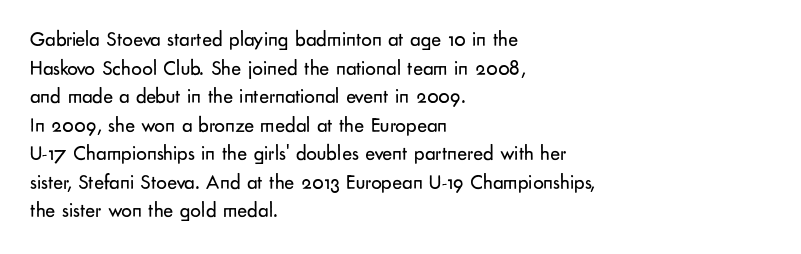
{"italic": "no", "bold": "no", "underline": "no", "align": "left", "line_spacing": "normal", "line_spacing_ratio": 1.36, "letter_spacing": "normal", "letter_spacing_em": 0.0, "glyph_px": 21}
